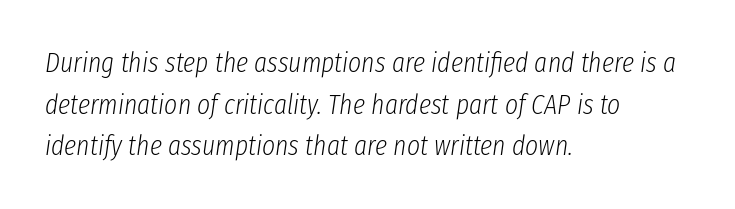
The typography opts for an oblique posture over an upright one. The typeface has the unassuming heft of standard copy or less. You could call the tracking neutral — neither tight nor loose. Reading down the block, your eye returns to a fixed left position each line. Note the varied advance widths — an 'i' is clearly narrower than an 'm'.
